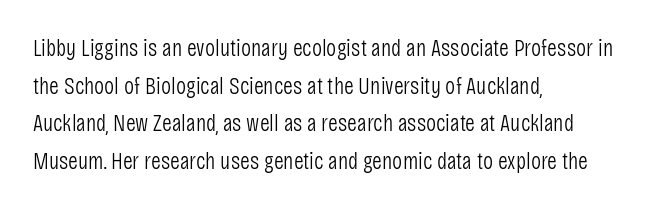
The image shows 24 px text type, upright; set left-aligned, normal line spacing (1.57x), normal letter spacing, not underlined.
